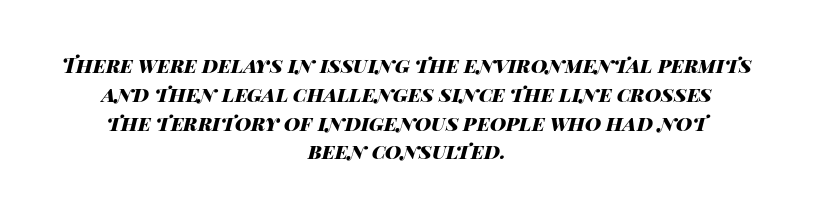
The image shows 20 px bold type, italic (leaning right); set centered, normal line spacing (1.44x), normal letter spacing, not underlined.
